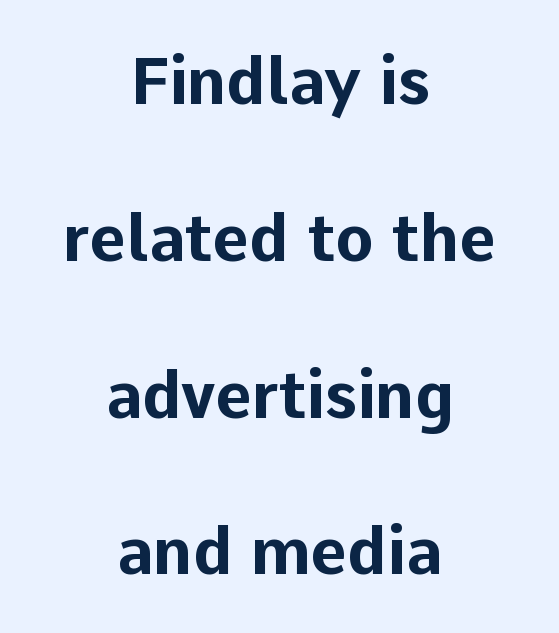
Each letter's strokes conclude bluntly, with no projecting serifs. Quick note: underline off. If you folded the block vertically in half, each line would mirror itself in length. The horizontal fit of the characters is conventional and even. The lettering stays uniformly vertical, giving the passage a roman look.
